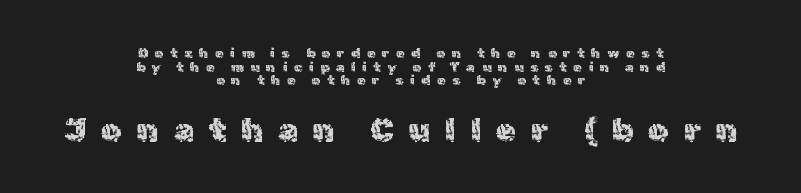
The image shows 32 px sans-serif type, upright; set centered, tight line spacing (0.98x), unusually wide letter spacing (+0.47 em), not underlined; the second (bottom) block is 2.29x larger; a medium x-height.
